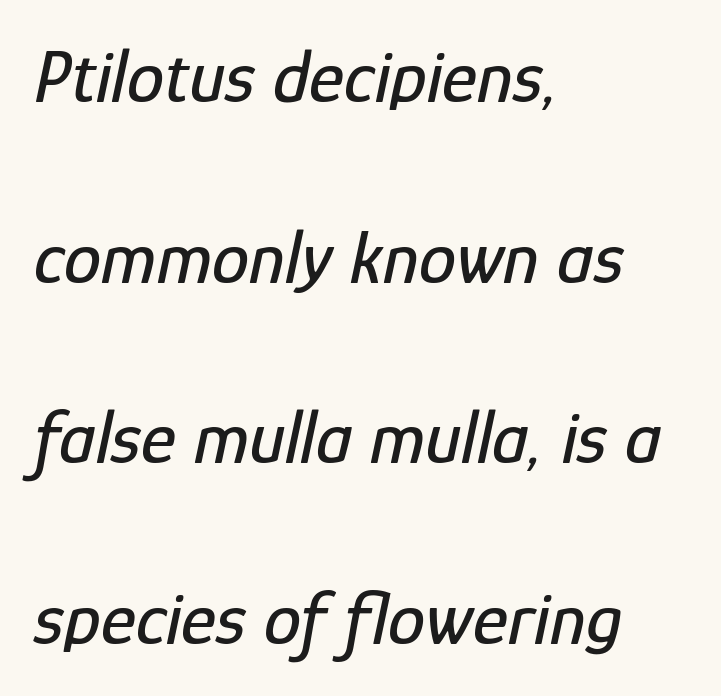
The image shows 75 px condensed type, italic (leaning right); set left-aligned, loose line spacing (2.41x), normal letter spacing, not underlined; low stroke contrast and a medium x-height.
